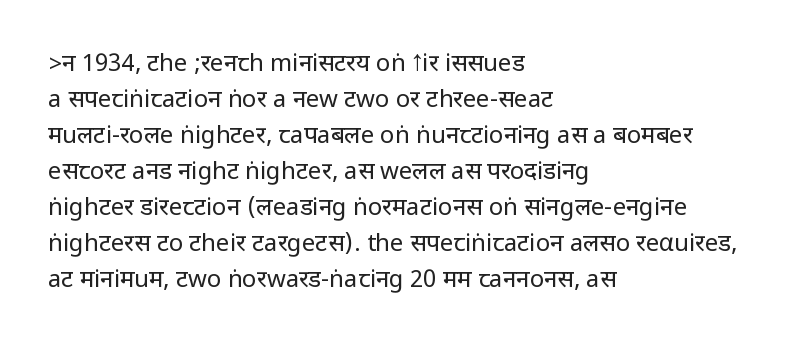
The image shows 24 px text type, upright; set left-aligned, normal line spacing (1.5x), normal letter spacing, not underlined.
